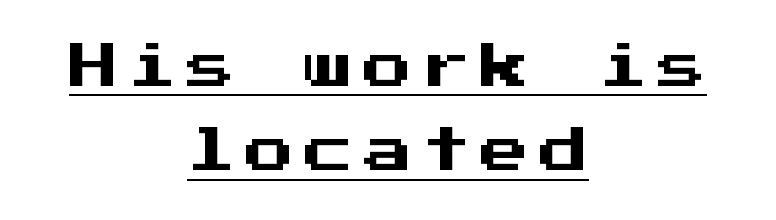
{"serif": "no", "italic": "no", "width": "normal", "stroke_contrast": "medium", "x_height": "medium", "monospaced": "yes", "underline": "yes", "align": "center", "line_spacing_ratio": 1.72, "letter_spacing": "wide", "letter_spacing_em": 0.2, "glyph_px": 49}
